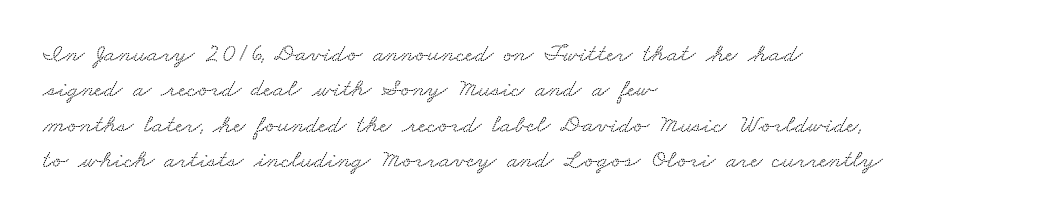
Q: Is the text underlined? A: No.
Q: How is the paragraph aligned? A: Left-aligned.
Q: Is the spacing between letters normal or unusually wide? A: Normal.
Q: Is the spacing between lines tight, normal or loose? A: Normal.
